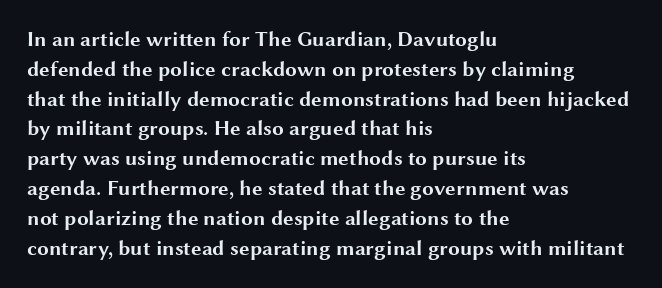
A bare baseline throughout the passage. Heavy-handed strokes throughout: this text is bold. Style check: upright. The setting favours the left margin, as ordinary paragraphs usually do. How are the letters spaced? Ordinarily, with no added tracking.
